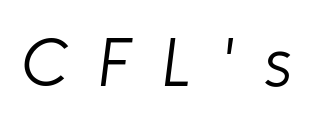
The image shows 69 px light type, italic (leaning right); set unusually wide letter spacing (+0.45 em), not underlined; low stroke contrast and a medium x-height.
